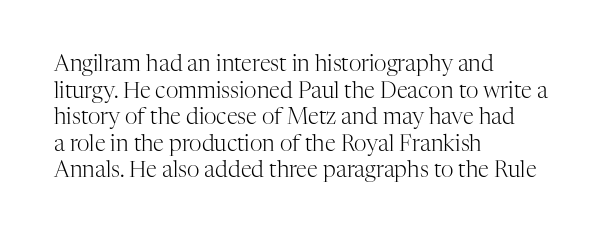
The face used here is rendered with its standard letterfit. The rag falls on the right side of this text block. The typeface has the unassuming heft of standard copy or less. Italic: no, the glyphs are upright roman.
